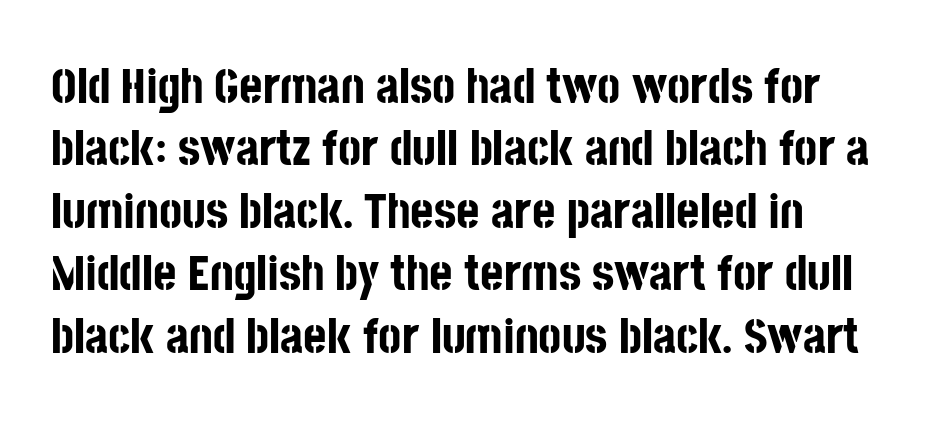
{"serif": "no", "italic": "no", "bold": "yes", "weight": "bold", "width": "condensed", "stroke_contrast": "low", "x_height": "large", "monospaced": "no", "underline": "no", "align": "left", "line_spacing": "normal", "line_spacing_ratio": 1.25, "letter_spacing": "normal", "letter_spacing_em": 0.0, "glyph_px": 50}
